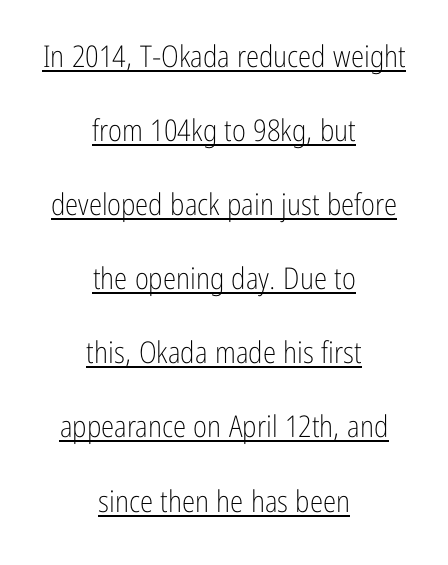
Q: Is the text bold? A: No.
Q: Is the text italic (slanted)? A: No, it is upright.
Q: Is the typeface a serif or a sans-serif typeface? A: Sans-serif.
Q: Is the text underlined? A: Yes.
Q: How is the paragraph aligned? A: Centered.
Q: Is the spacing between letters normal or unusually wide? A: Normal.
Q: Is the spacing between lines tight, normal or loose? A: Loose.
Q: Width (condensed, normal, or wide)? A: Condensed.
Q: Stroke contrast? A: Low.
Q: x-height? A: Medium.
Q: Monospaced? A: No.
